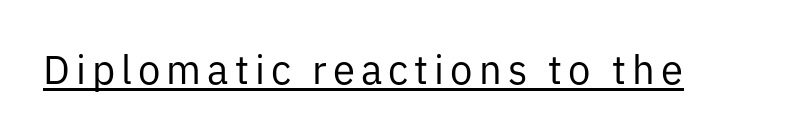
The image shows 40 px regular-weight sans-serif type, upright; set underlined; low stroke contrast and a medium x-height.
